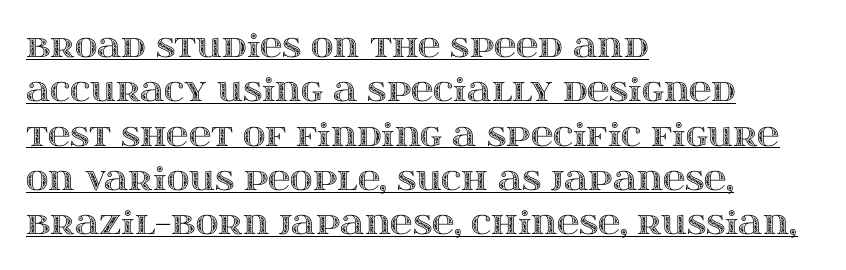
Q: Is the text italic (slanted)? A: No, it is upright.
Q: Is the text underlined? A: Yes.
Q: How is the paragraph aligned? A: Left-aligned.
Q: Is the spacing between letters normal or unusually wide? A: Normal.
Q: Is the spacing between lines tight, normal or loose? A: Normal.
Q: Width (condensed, normal, or wide)? A: Wide.
Q: x-height? A: Large.
Q: Monospaced? A: No.
